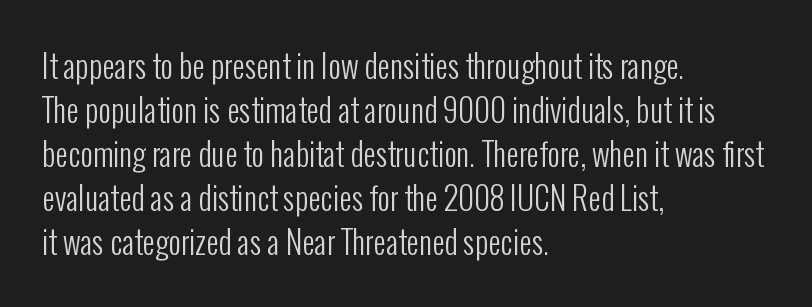
The image shows 31 px regular-weight, condensed sans-serif type, upright; set left-aligned, normal line spacing (1.42x), normal letter spacing, not underlined; low stroke contrast and a medium x-height.
